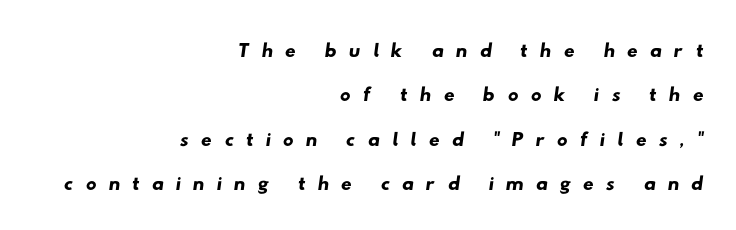
Q: Is the typeface a serif or a sans-serif typeface? A: Sans-serif.
Q: Is the text underlined? A: No.
Q: How is the paragraph aligned? A: Right-aligned.
Q: Is the spacing between letters normal or unusually wide? A: Unusually wide.
Q: Is the spacing between lines tight, normal or loose? A: Normal.
Q: Width (condensed, normal, or wide)? A: Wide.
Q: Stroke contrast? A: Low.
Q: x-height? A: Small.
Q: Monospaced? A: No.
